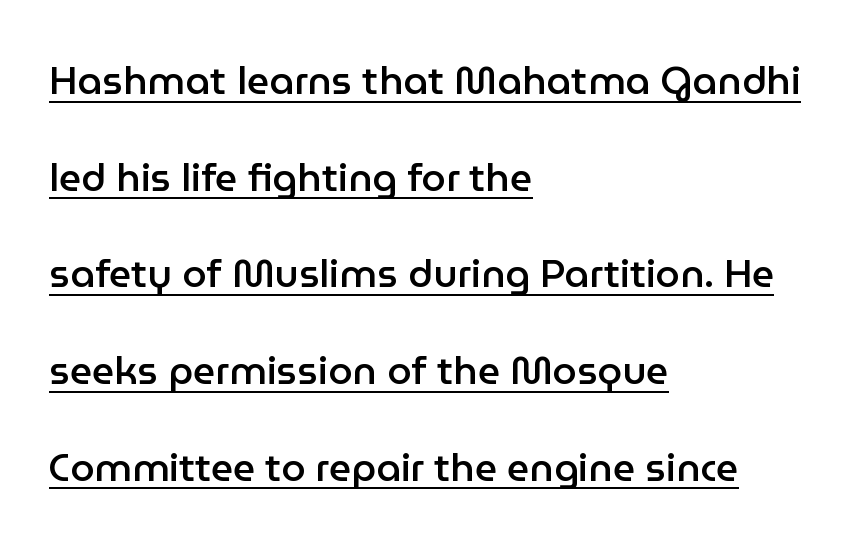
The image shows 39 px semibold sans-serif type, upright; set left-aligned, loose line spacing (2.48x), normal letter spacing, underlined; low stroke contrast and a medium x-height.
